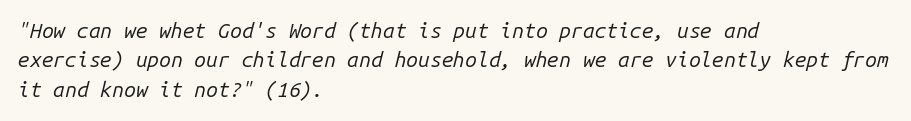
The image shows 21 px text type, italic (leaning right); set left-aligned, normal line spacing (1.4x), normal letter spacing, not underlined.
